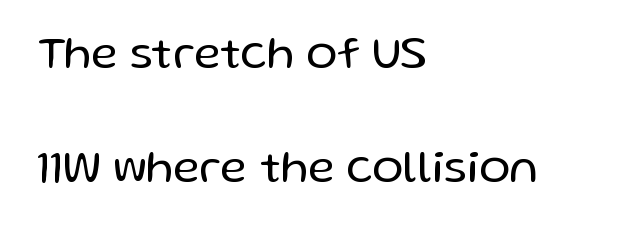
{"serif": "no", "italic": "no", "bold": "no", "weight": "regular", "width": "normal", "stroke_contrast": "low", "x_height": "medium", "monospaced": "no", "underline": "no", "align": "left", "line_spacing": "loose", "line_spacing_ratio": 2.47, "letter_spacing": "normal", "letter_spacing_em": 0.0, "glyph_px": 46}
